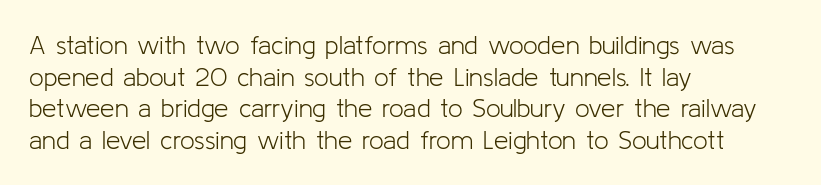
{"italic": "no", "bold": "no", "underline": "no", "align": "left", "line_spacing_ratio": 1.22, "letter_spacing": "normal", "letter_spacing_em": 0.0, "glyph_px": 26}
